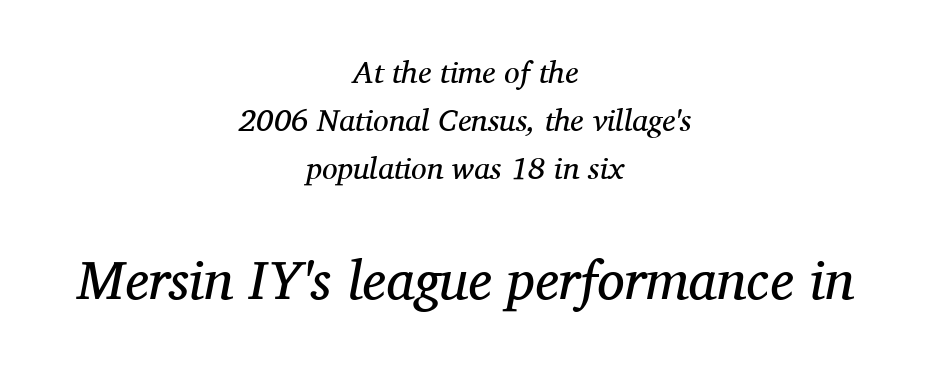
{"serif": "yes", "italic": "yes", "lean": "right", "slant_degrees": 11, "bold": "no", "weight": "regular", "width": "normal", "stroke_contrast": "medium", "x_height": "medium", "monospaced": "no", "underline": "no", "align": "center", "line_spacing": "normal", "line_spacing_ratio": 1.55, "letter_spacing": "normal", "letter_spacing_em": 0.0, "larger_block": "second", "size_ratio": 1.77, "glyph_px": 55}
